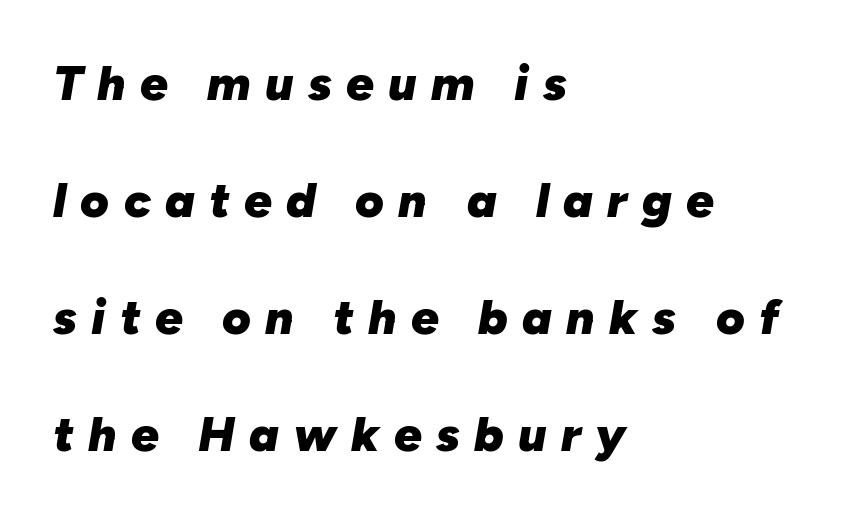
In CSS terms this would be text-align: left. Tall strokes in this sample are angled rather than plumb. You could only call the tracking loose — the letters float apart. Looks like regular typesetting: each glyph gets only the width it needs. This is heavy type, rendered in bold.
